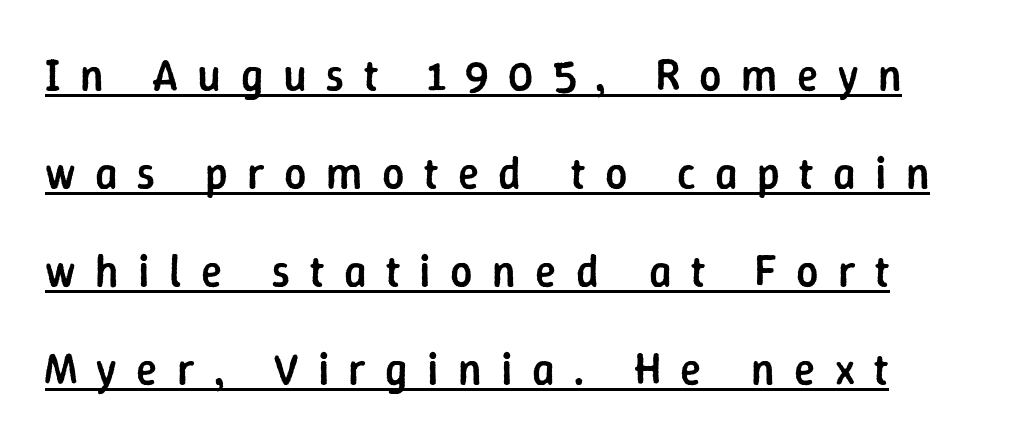
The image shows 44 px semibold sans-serif type, upright; set left-aligned, loose line spacing (2.23x), unusually wide letter spacing (+0.44 em), underlined; low stroke contrast and a medium x-height.
